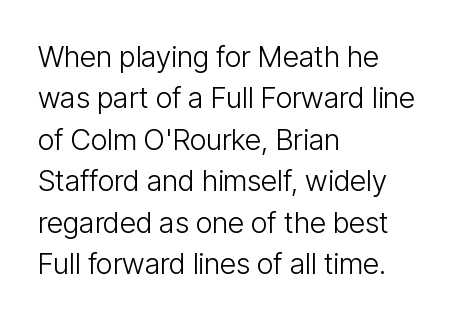
{"serif": "no", "italic": "no", "bold": "no", "weight": "light", "width": "condensed", "stroke_contrast": "low", "x_height": "medium", "monospaced": "no", "underline": "no", "align": "left", "line_spacing": "normal", "line_spacing_ratio": 1.43, "letter_spacing": "normal", "letter_spacing_em": 0.0, "glyph_px": 29}
